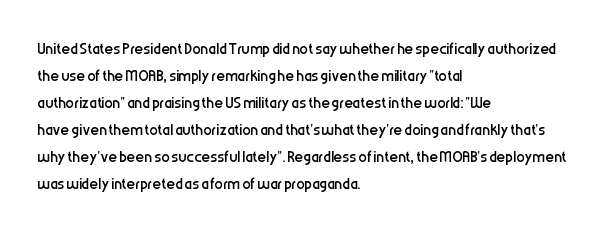
{"italic": "no", "bold": "no", "underline": "no", "align": "left", "line_spacing": "normal", "line_spacing_ratio": 1.29, "letter_spacing": "normal", "letter_spacing_em": 0.0, "glyph_px": 21}
